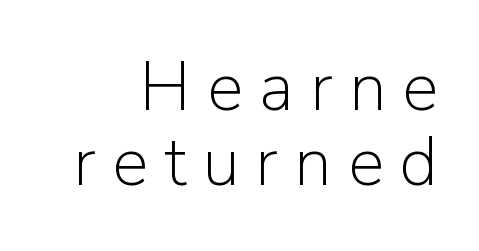
The image shows 68 px light sans-serif type, upright; set right-aligned, tight line spacing (1.11x), unusually wide letter spacing (+0.24 em), not underlined; low stroke contrast and a medium x-height.
